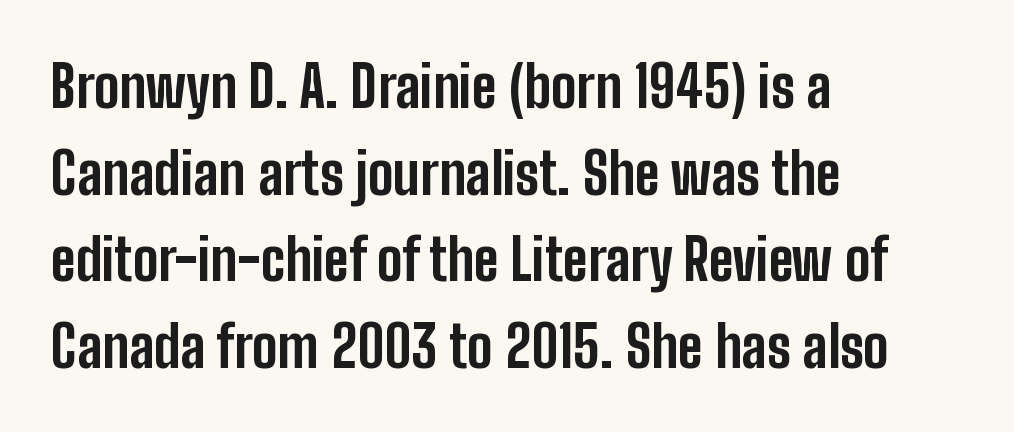
This sample uses an upright cut, with every glyph sitting square on the baseline. Thick stems and heavy bowls — unmistakably bold. The face used here is proportionally spaced, like ordinary book or web type. The passage shown is typeset with a sans-serif family. Each row of text sits above clean, open space.
